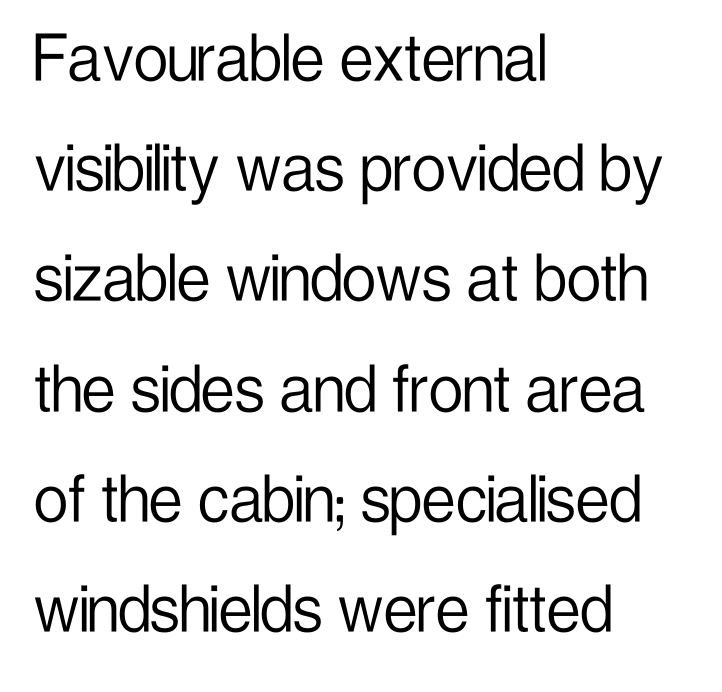
Q: Is the text bold? A: No.
Q: Is the text italic (slanted)? A: No, it is upright.
Q: Is the typeface a serif or a sans-serif typeface? A: Sans-serif.
Q: Is the text underlined? A: No.
Q: How is the paragraph aligned? A: Left-aligned.
Q: Is the spacing between letters normal or unusually wide? A: Normal.
Q: Is the spacing between lines tight, normal or loose? A: Normal.
Q: Width (condensed, normal, or wide)? A: Condensed.
Q: Stroke contrast? A: Low.
Q: x-height? A: Medium.
Q: Monospaced? A: No.
